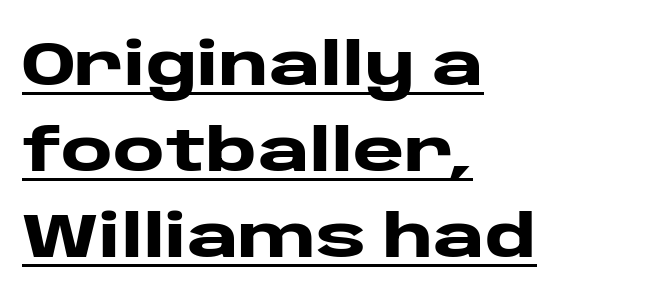
Rows of type keep a routine distance in the vertical direction. Honestly, the letter spacing is just normal — you wouldn't notice it. The rendering uses natural spacing where letterforms have individual widths. The characters display no serif detailing; their extremities are plain.
